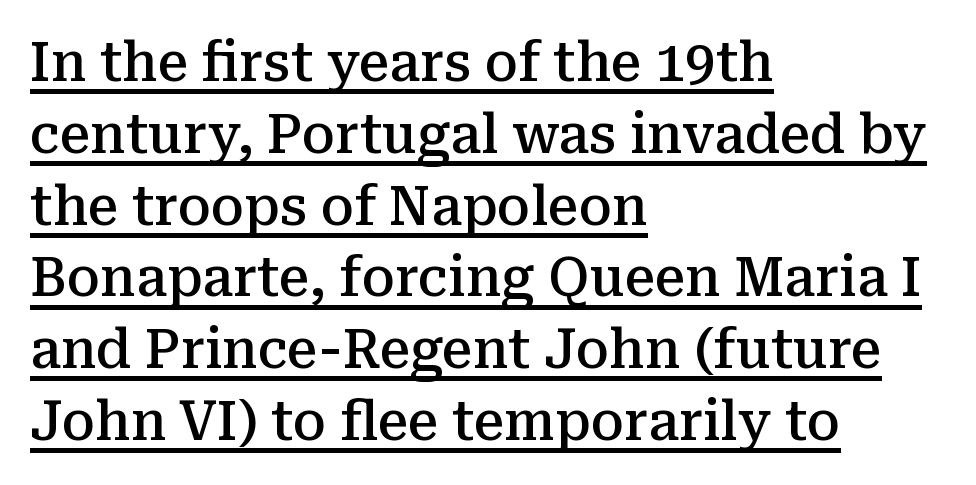
Q: Is the text bold? A: Semi-bold.
Q: Is the text italic (slanted)? A: No, it is upright.
Q: Is the typeface a serif or a sans-serif typeface? A: Serif.
Q: Is the text underlined? A: Yes.
Q: How is the paragraph aligned? A: Left-aligned.
Q: Is the spacing between letters normal or unusually wide? A: Normal.
Q: Is the spacing between lines tight, normal or loose? A: Normal.
Q: Width (condensed, normal, or wide)? A: Normal.
Q: Stroke contrast? A: Medium.
Q: x-height? A: Medium.
Q: Monospaced? A: No.
